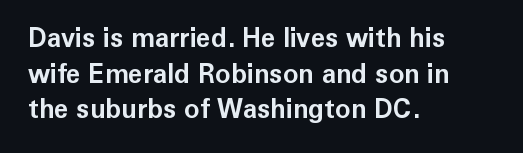
The image shows 26 px bold type, upright; set left-aligned, normal line spacing (1.37x), normal letter spacing, not underlined.
